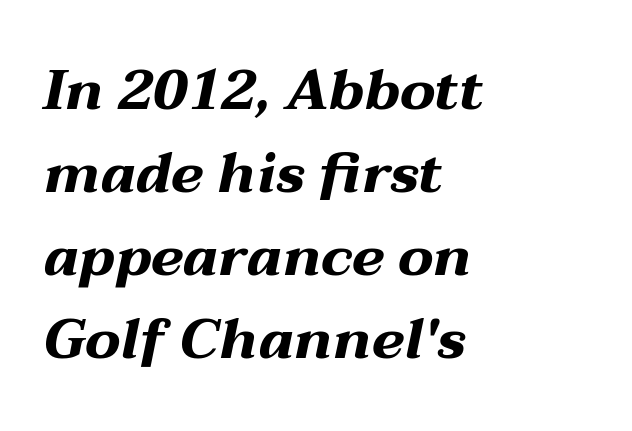
{"italic": "yes", "lean": "right", "slant_degrees": 12, "bold": "yes", "weight": "bold", "width": "wide", "stroke_contrast": "medium", "x_height": "medium", "monospaced": "no", "underline": "no", "align": "left", "line_spacing": "normal", "line_spacing_ratio": 1.48, "letter_spacing": "normal", "letter_spacing_em": 0.0, "glyph_px": 56}
